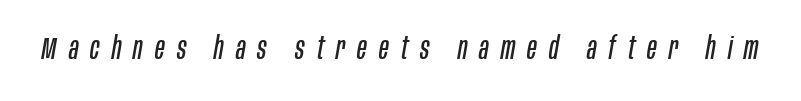
Q: Is the text bold? A: No.
Q: Is the text italic (slanted)? A: Yes, it leans right by about 10 degrees.
Q: Is the text underlined? A: No.
Q: Is the spacing between letters normal or unusually wide? A: Unusually wide.
Q: Width (condensed, normal, or wide)? A: Condensed.
Q: Stroke contrast? A: Low.
Q: x-height? A: Large.
Q: Monospaced? A: No.
